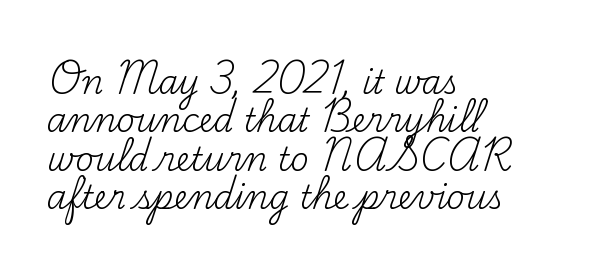
Q: Is the text bold? A: No.
Q: Is the text italic (slanted)? A: Yes.
Q: Is the typeface a serif or a sans-serif typeface? A: Serif.
Q: Is the text underlined? A: No.
Q: How is the paragraph aligned? A: Left-aligned.
Q: Is the spacing between letters normal or unusually wide? A: Normal.
Q: Width (condensed, normal, or wide)? A: Normal.
Q: Stroke contrast? A: Medium.
Q: x-height? A: Small.
Q: Monospaced? A: No.
